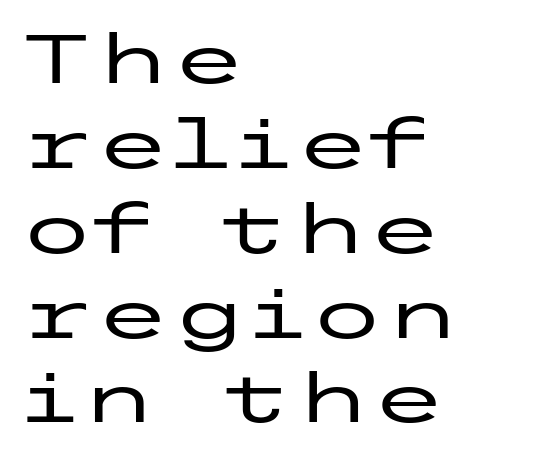
The image shows 69 px wide sans-serif type, upright; set left-aligned, line spacing 1.23x, normal letter spacing, not underlined; low stroke contrast and a medium x-height.
